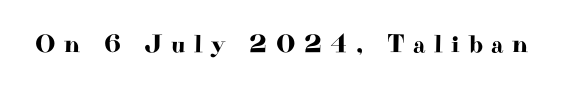
The image shows 26 px text type, upright; set unusually wide letter spacing (+0.33 em), not underlined.
